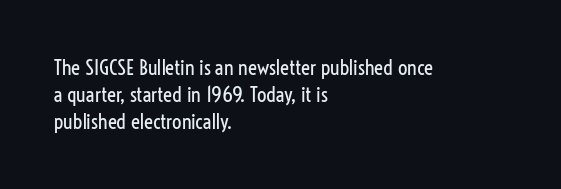
Q: Is the text bold? A: No.
Q: Is the text italic (slanted)? A: No, it is upright.
Q: Is the text underlined? A: No.
Q: How is the paragraph aligned? A: Left-aligned.
Q: Is the spacing between letters normal or unusually wide? A: Normal.
Q: Is the spacing between lines tight, normal or loose? A: Normal.
